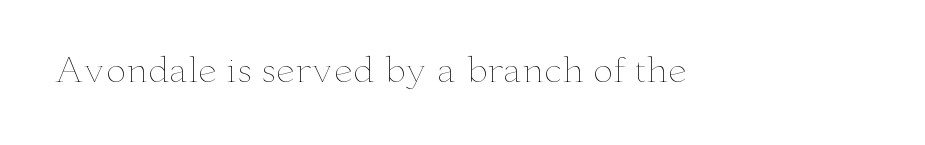
{"italic": "no", "bold": "no", "weight": "thin", "width": "wide", "stroke_contrast": "low", "x_height": "small", "monospaced": "no", "underline": "no", "letter_spacing": "normal", "letter_spacing_em": 0.0, "glyph_px": 34}
